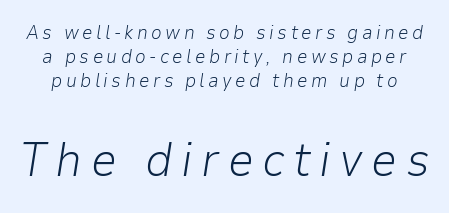
Any mark beneath the type? The region is blank. Bigger letters appear in the bottom chunk; the top chunk is reduced. Slant detected: the letters are inclined. Character widths vary here, with narrow letters taking less room than wide ones.
